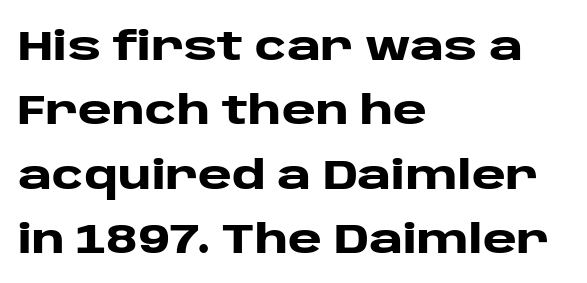
The image shows 41 px heavy, wide sans-serif type, upright; set left-aligned, normal line spacing (1.57x), normal letter spacing, not underlined; low stroke contrast and a large x-height.
